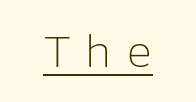
The image shows 44 px light sans-serif type, upright; set centered, unusually wide letter spacing (+0.32 em), underlined; low stroke contrast and a medium x-height.
